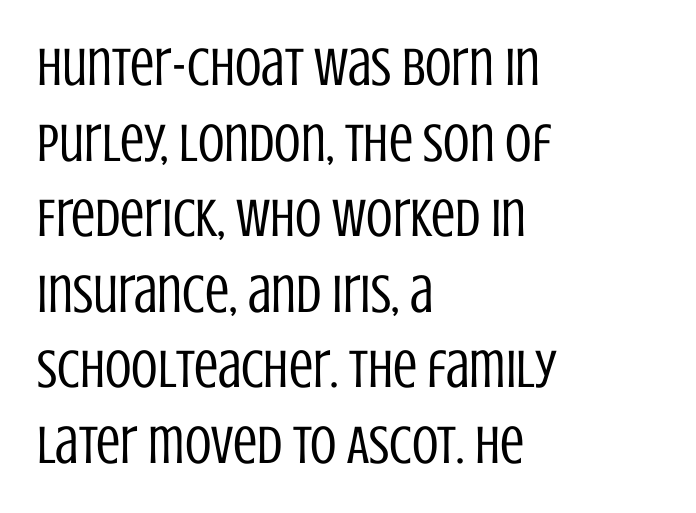
Descender tails drop into unmarked territory. Heaviness? Minimal to ordinary, like unemphasized prose. Letterform terminals end flat and unadorned throughout the passage. The lines sit at an ordinary, default distance from one another. You could not count columns in this text — the font is proportionally spaced.
